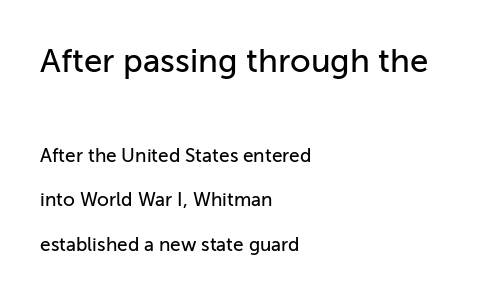
Q: Is the text italic (slanted)? A: No, it is upright.
Q: Is the typeface a serif or a sans-serif typeface? A: Sans-serif.
Q: Is the text underlined? A: No.
Q: How is the paragraph aligned? A: Left-aligned.
Q: Is the spacing between letters normal or unusually wide? A: Normal.
Q: Is the spacing between lines tight, normal or loose? A: Loose.
Q: Which block of text is set in a larger size, the first (top) or the second (bottom)? A: The first (top) one.
Q: Width (condensed, normal, or wide)? A: Normal.
Q: Stroke contrast? A: Low.
Q: x-height? A: Medium.
Q: Monospaced? A: No.
